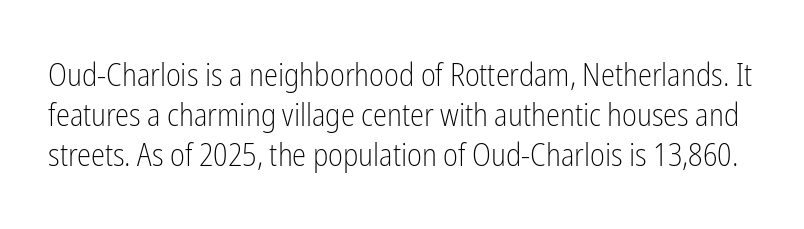
The image shows 32 px light, condensed sans-serif type, upright; set normal line spacing (1.25x), normal letter spacing, not underlined; low stroke contrast and a medium x-height.
